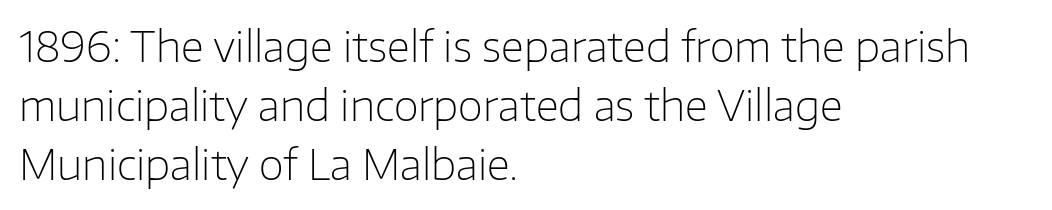
Q: Is the text bold? A: No.
Q: Is the text italic (slanted)? A: No, it is upright.
Q: Is the typeface a serif or a sans-serif typeface? A: Sans-serif.
Q: Is the text underlined? A: No.
Q: How is the paragraph aligned? A: Left-aligned.
Q: Is the spacing between letters normal or unusually wide? A: Normal.
Q: Is the spacing between lines tight, normal or loose? A: Normal.
Q: Width (condensed, normal, or wide)? A: Normal.
Q: Stroke contrast? A: Low.
Q: x-height? A: Medium.
Q: Monospaced? A: No.
